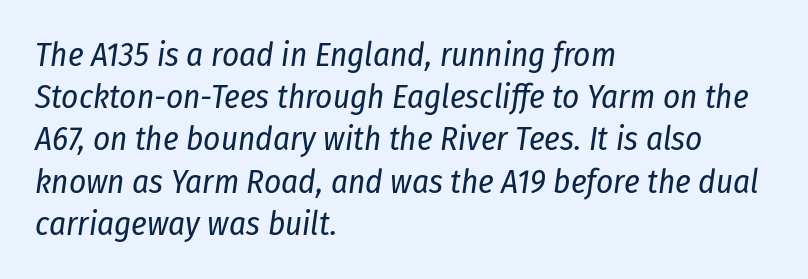
Q: Is the text bold? A: No.
Q: Is the text italic (slanted)? A: Yes, it leans right by about 8 degrees.
Q: Is the text underlined? A: No.
Q: How is the paragraph aligned? A: Left-aligned.
Q: Is the spacing between letters normal or unusually wide? A: Normal.
Q: Is the spacing between lines tight, normal or loose? A: Normal.
Q: Width (condensed, normal, or wide)? A: Condensed.
Q: Stroke contrast? A: Low.
Q: x-height? A: Medium.
Q: Monospaced? A: No.
